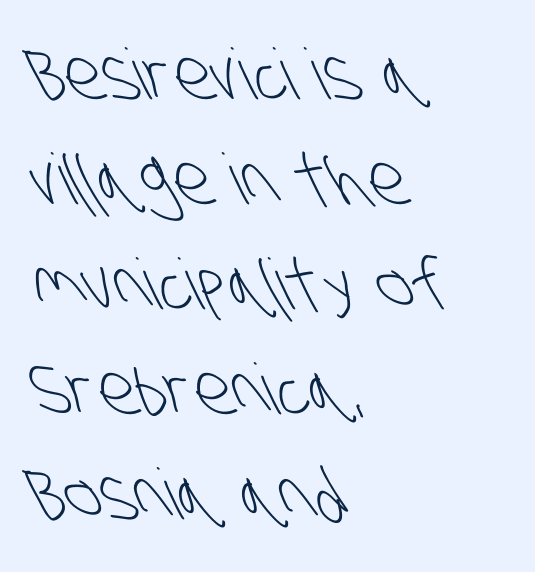
Q: Is the text bold? A: No.
Q: Is the typeface a serif or a sans-serif typeface? A: Sans-serif.
Q: Is the text underlined? A: No.
Q: How is the paragraph aligned? A: Left-aligned.
Q: Is the spacing between letters normal or unusually wide? A: Normal.
Q: Is the spacing between lines tight, normal or loose? A: Normal.
Q: Width (condensed, normal, or wide)? A: Condensed.
Q: Stroke contrast? A: Low.
Q: x-height? A: Large.
Q: Monospaced? A: No.
